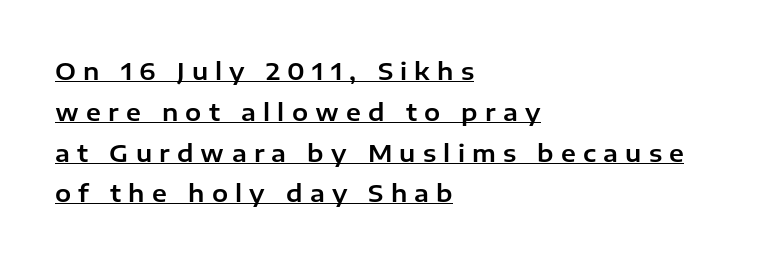
The image shows 24 px text type, upright; set left-aligned, normal line spacing (1.7x), unusually wide letter spacing (+0.3 em), underlined.
